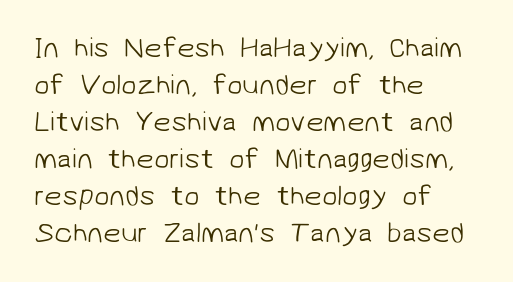
Q: Is the text bold? A: No.
Q: Is the typeface a serif or a sans-serif typeface? A: Sans-serif.
Q: Is the text underlined? A: No.
Q: How is the paragraph aligned? A: Left-aligned.
Q: Is the spacing between letters normal or unusually wide? A: Normal.
Q: Is the spacing between lines tight, normal or loose? A: Normal.
Q: Width (condensed, normal, or wide)? A: Normal.
Q: Stroke contrast? A: Low.
Q: x-height? A: Medium.
Q: Monospaced? A: No.
